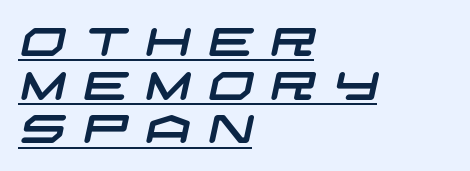
Grotesque or geometric, the face here clearly has no serifs. Does the copy run flush right? No — it runs flush left. Cramped leading. A typesetter would call this heavily tracked-out type. Underlined type.
